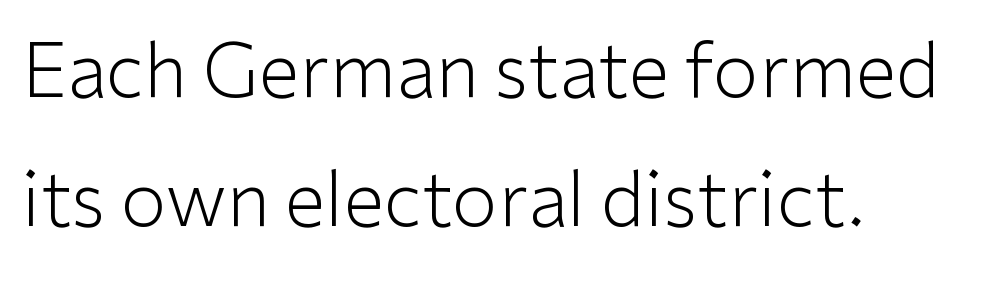
{"serif": "no", "italic": "no", "bold": "no", "weight": "light", "width": "normal", "stroke_contrast": "low", "x_height": "medium", "monospaced": "no", "underline": "no", "align": "left", "line_spacing_ratio": 1.74, "letter_spacing": "normal", "letter_spacing_em": 0.0, "glyph_px": 74}
